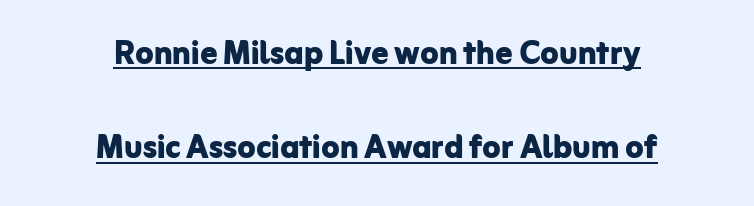
The image shows 42 px bold sans-serif type, upright; set centered, loose line spacing (2.25x), normal letter spacing, underlined; low stroke contrast and a medium x-height.
